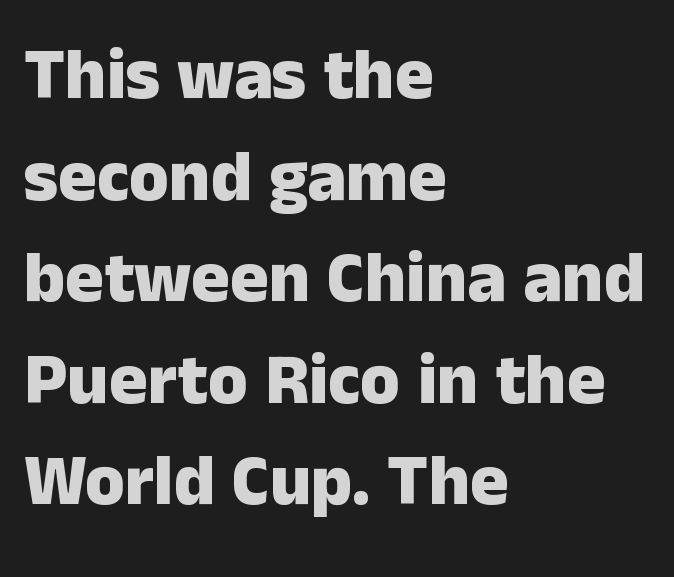
{"serif": "no", "italic": "no", "bold": "yes", "weight": "heavy", "width": "normal", "stroke_contrast": "low", "x_height": "medium", "monospaced": "no", "underline": "no", "align": "left", "line_spacing": "normal", "line_spacing_ratio": 1.41, "letter_spacing": "normal", "letter_spacing_em": 0.0, "glyph_px": 72}
